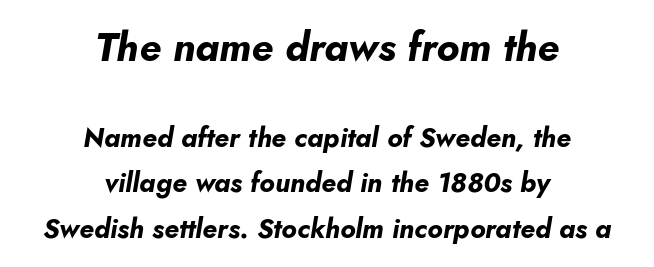
The image shows 40 px bold type, italic (leaning right); set centered, normal line spacing (1.69x), normal letter spacing, not underlined; the first (top) block is 1.48x larger; low stroke contrast and a small x-height.
